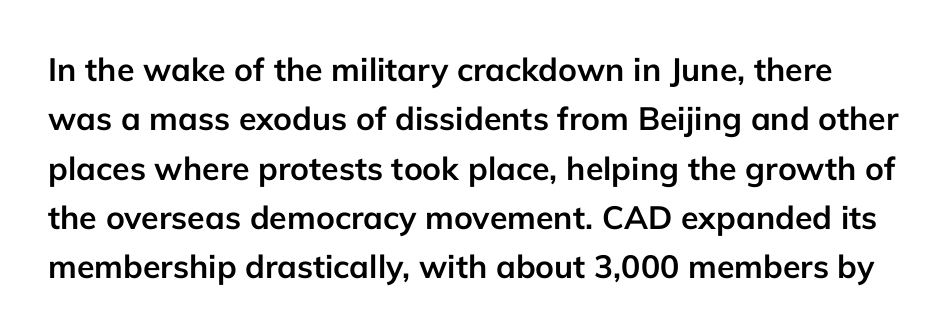
The image shows 32 px semibold sans-serif type, upright; set normal line spacing (1.54x), normal letter spacing, not underlined; low stroke contrast and a medium x-height.
